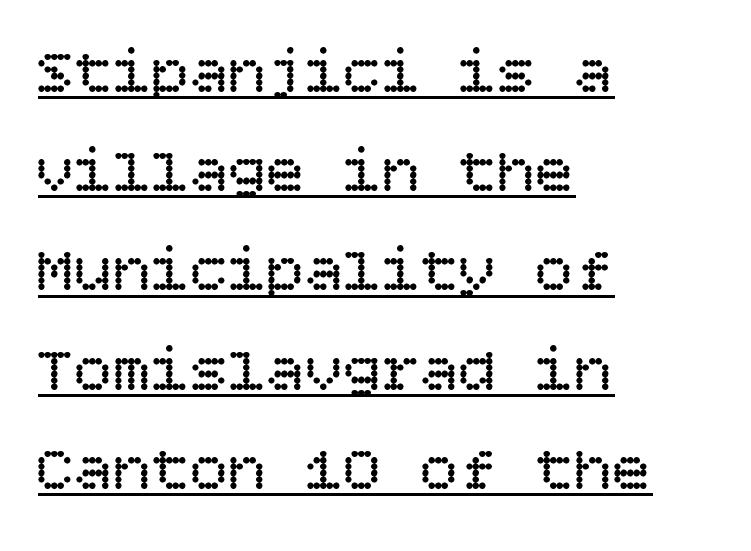
{"italic": "no", "bold": "no", "weight": "regular", "width": "normal", "stroke_contrast": "low", "x_height": "large", "underline": "yes", "align": "left", "line_spacing": "normal", "line_spacing_ratio": 1.55, "letter_spacing": "normal", "letter_spacing_em": 0.0, "glyph_px": 64}
